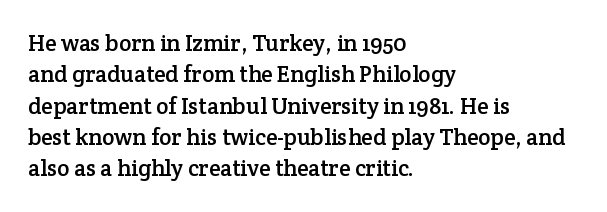
The image shows 23 px text type, upright; set left-aligned, normal line spacing (1.36x), normal letter spacing, not underlined.
